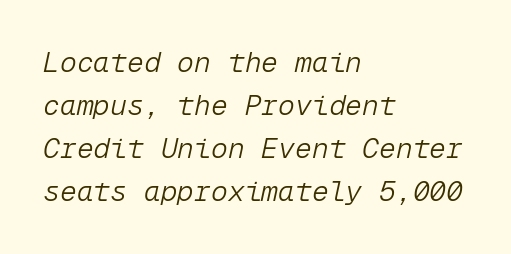
{"italic": "yes", "lean": "right", "slant_degrees": 12, "bold": "no", "weight": "light", "width": "normal", "stroke_contrast": "low", "x_height": "medium", "monospaced": "yes", "underline": "no", "align": "left", "line_spacing": "normal", "line_spacing_ratio": 1.54, "letter_spacing": "normal", "letter_spacing_em": 0.0, "glyph_px": 28}
